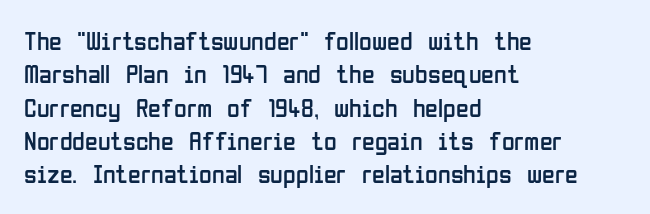
The image shows 26 px text type, upright; set left-aligned, normal line spacing (1.28x), normal letter spacing, not underlined.
